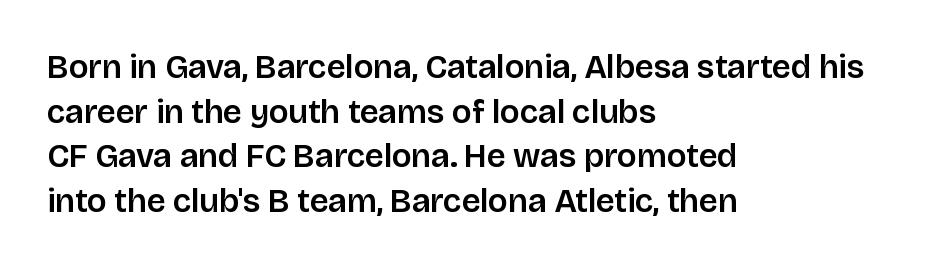
This sample uses an upright cut, with every glyph sitting square on the baseline. The type is set solid horizontally, with unmodified tracking. Has an underline been added? It has not. Alignment: flush left.
